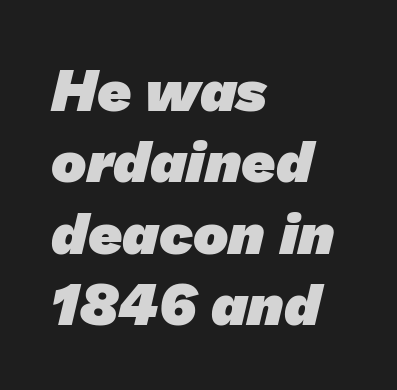
The specimen omits any rule beneath the text block's lines. Spacing verdict: proportional, widths tailored to each character. The horizontal fit of the characters is conventional and even. In terms of weight, the rendering is a true, heavy bold. The text was rendered using a sans face with plain stroke endings.
